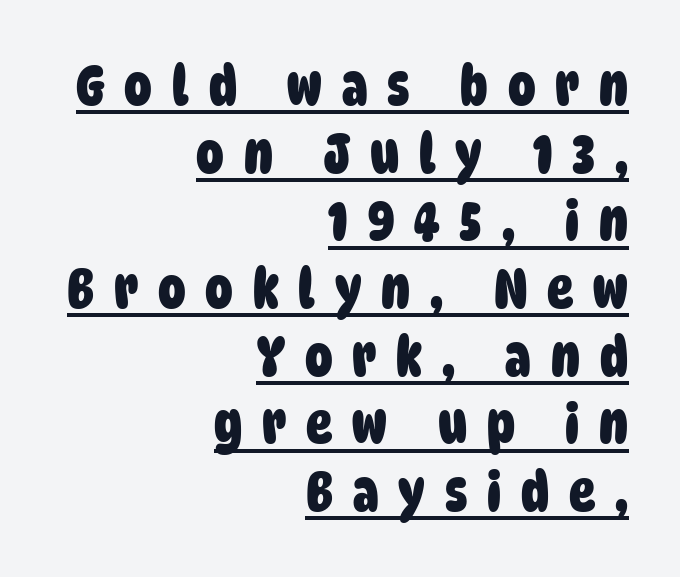
The image shows 55 px heavy, condensed sans-serif type; set right-aligned, line spacing 1.23x, unusually wide letter spacing (+0.36 em), underlined; low stroke contrast and a large x-height.
